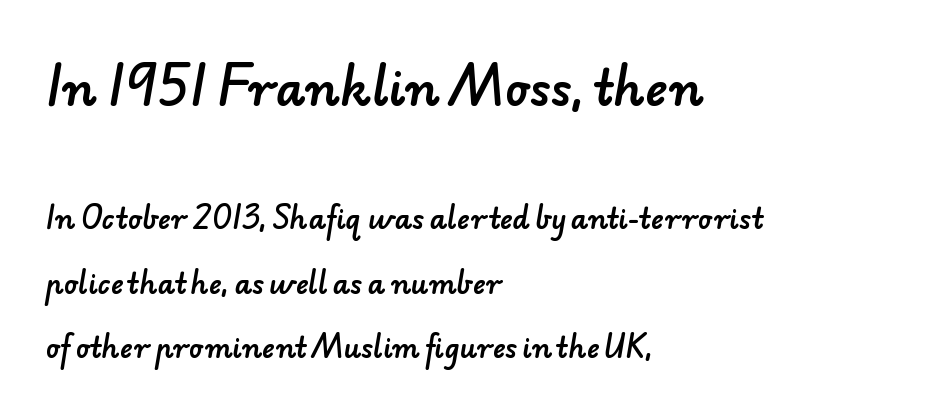
Q: Is the typeface a serif or a sans-serif typeface? A: Sans-serif.
Q: Is the text underlined? A: No.
Q: How is the paragraph aligned? A: Left-aligned.
Q: Is the spacing between letters normal or unusually wide? A: Normal.
Q: Is the spacing between lines tight, normal or loose? A: Loose.
Q: Which block of text is set in a larger size, the first (top) or the second (bottom)? A: The first (top) one.
Q: Width (condensed, normal, or wide)? A: Normal.
Q: Stroke contrast? A: Low.
Q: x-height? A: Small.
Q: Monospaced? A: No.
